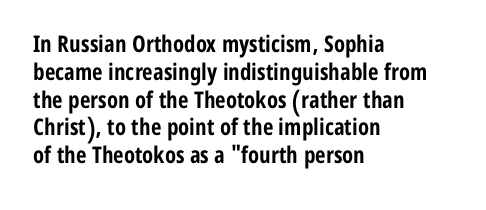
Short and long lines alike share a common starting point at left. Unlike italic type, these characters show no tilt at all. The passage shown is emphatically bold. The face used here is rendered with its standard letterfit. The space beneath each line is pristine and unruled.
